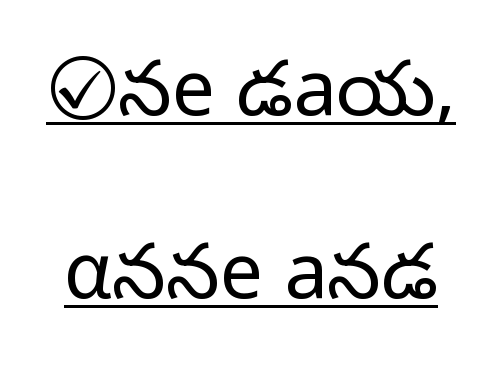
Q: Is the text bold? A: No.
Q: Is the text italic (slanted)? A: No, it is upright.
Q: Is the typeface a serif or a sans-serif typeface? A: Sans-serif.
Q: Is the text underlined? A: Yes.
Q: Is the spacing between letters normal or unusually wide? A: Normal.
Q: Is the spacing between lines tight, normal or loose? A: Loose.
Q: Width (condensed, normal, or wide)? A: Normal.
Q: Stroke contrast? A: Low.
Q: x-height? A: Medium.
Q: Monospaced? A: No.
